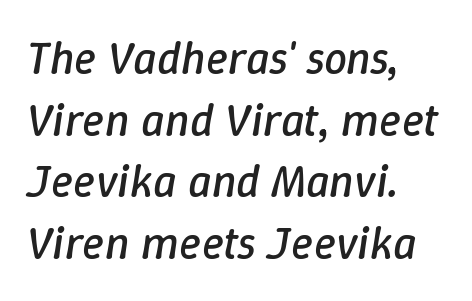
Q: Is the text bold? A: No.
Q: Is the text italic (slanted)? A: Yes, it leans right by about 9 degrees.
Q: Is the text underlined? A: No.
Q: How is the paragraph aligned? A: Left-aligned.
Q: Is the spacing between letters normal or unusually wide? A: Normal.
Q: Is the spacing between lines tight, normal or loose? A: Normal.
Q: Width (condensed, normal, or wide)? A: Normal.
Q: Stroke contrast? A: Low.
Q: x-height? A: Medium.
Q: Monospaced? A: No.
